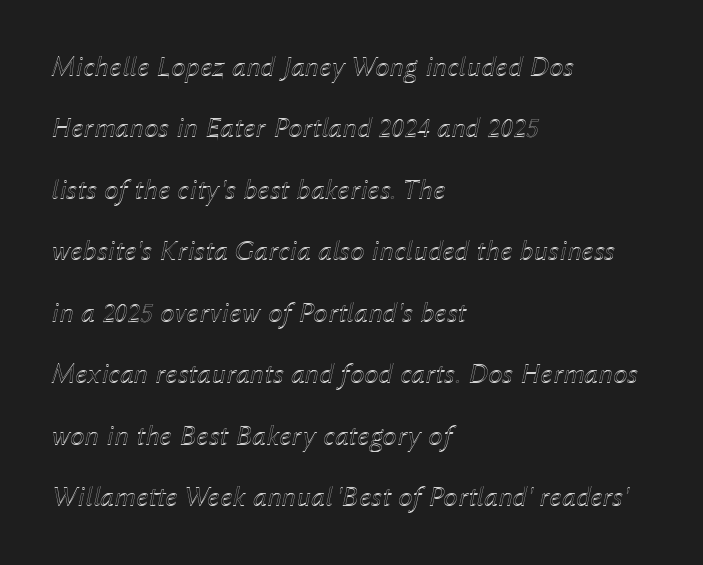
The image shows 29 px text type, italic (leaning right); set left-aligned, loose line spacing (2.12x), normal letter spacing, not underlined; a medium x-height.
